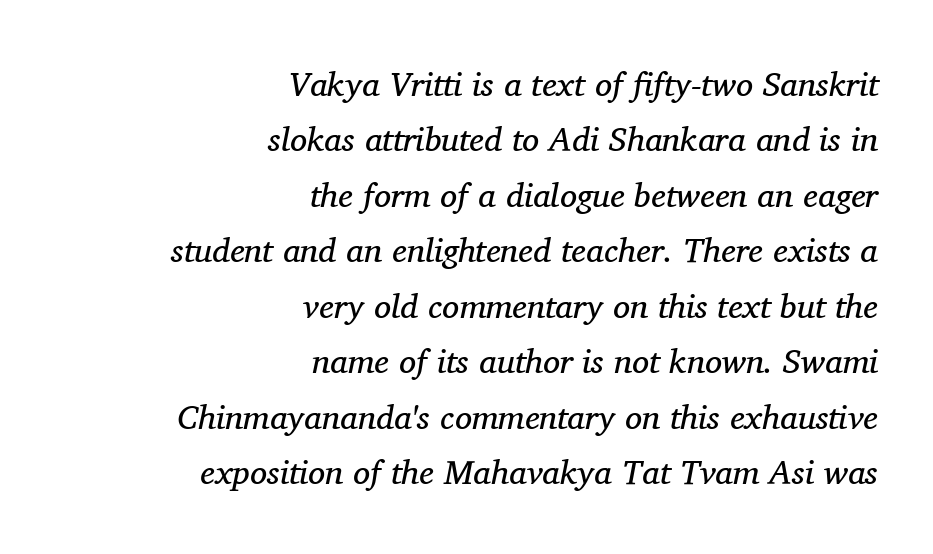
The image shows 34 px regular-weight serif type, italic (leaning right); set right-aligned, normal line spacing (1.63x), normal letter spacing, not underlined; medium stroke contrast and a medium x-height.
